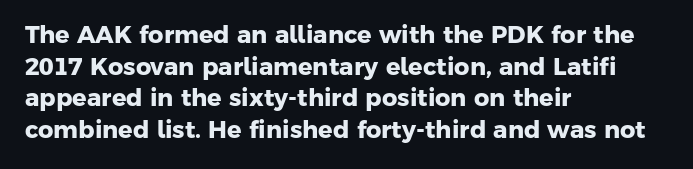
The image shows 24 px bold type; set left-aligned, normal line spacing (1.32x), normal letter spacing, not underlined.
